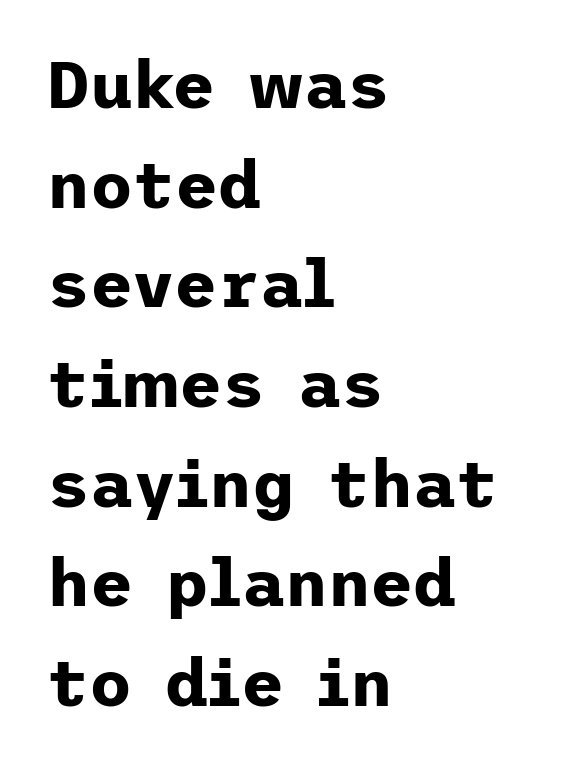
This is heavy type, rendered in bold. It's the straight-up-and-down kind of type. What stands out about the letter spacing? Nothing — it is the standard amount. Alignment: flush left. The characters display no serif detailing; their extremities are plain. Descenders hang freely into open space.
